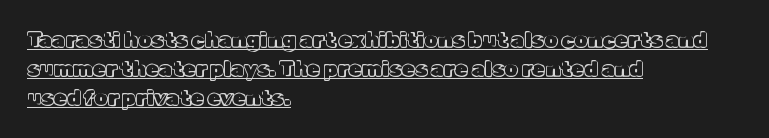
The image shows 21 px text type, upright; set left-aligned, normal line spacing (1.38x), normal letter spacing, underlined.
